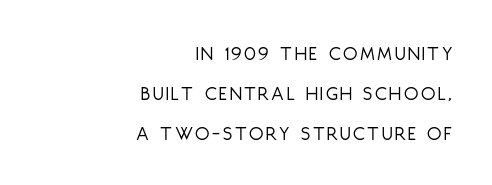
The image shows 21 px text type, upright; set right-aligned, loose line spacing (1.9x), not underlined.
